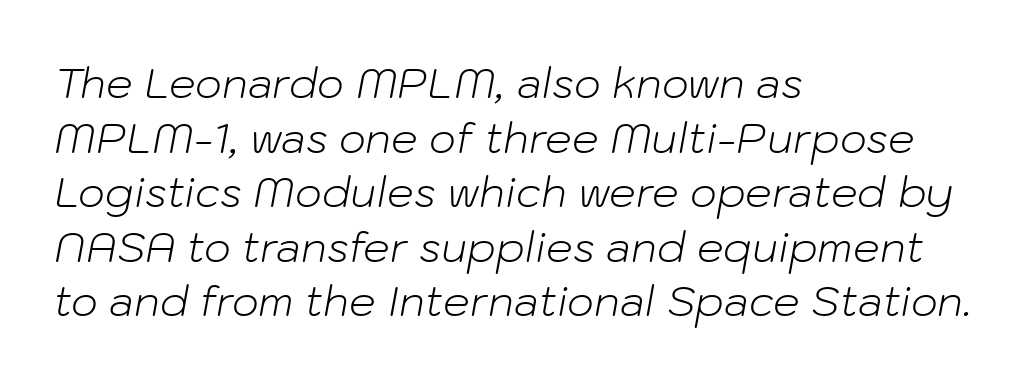
Leading: standard. Italic? Definitely — the glyphs are oblique. Just letters on the line, the space beneath them empty. Letter spacing: default.
